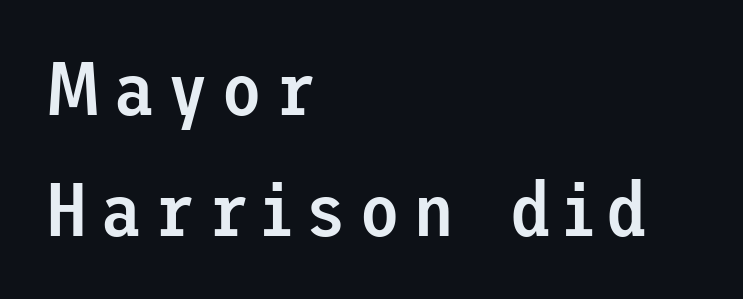
The image shows 75 px semibold sans-serif type, upright; set left-aligned, normal line spacing (1.61x), not underlined; low stroke contrast and a medium x-height.
